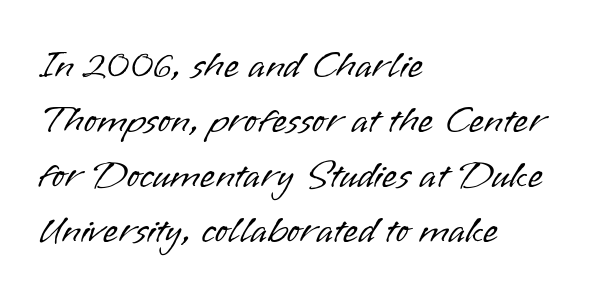
Students, note that the glyphs here touch the page at normal intervals. The rendering anchors every line to the left-hand side. Does the type have serifs? No, each stem ends abruptly. The typeface has the unassuming heft of standard copy or less.
